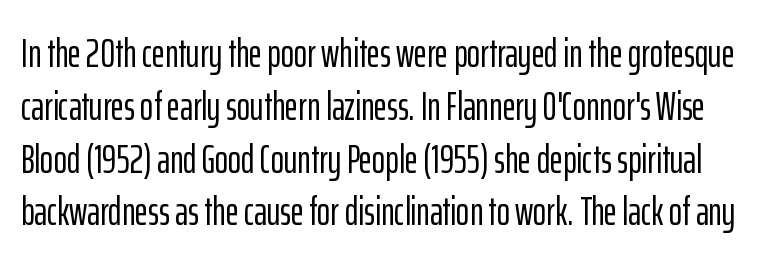
{"serif": "no", "italic": "no", "width": "condensed", "stroke_contrast": "low", "x_height": "medium", "monospaced": "no", "underline": "no", "line_spacing": "normal", "line_spacing_ratio": 1.32, "letter_spacing": "normal", "letter_spacing_em": 0.0, "glyph_px": 40}
